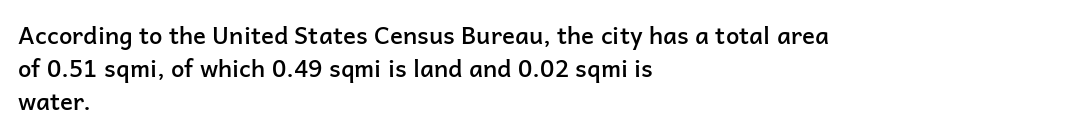
{"italic": "no", "bold": "semi", "underline": "no", "align": "left", "line_spacing": "normal", "line_spacing_ratio": 1.37, "letter_spacing": "normal", "letter_spacing_em": 0.0, "glyph_px": 24}
